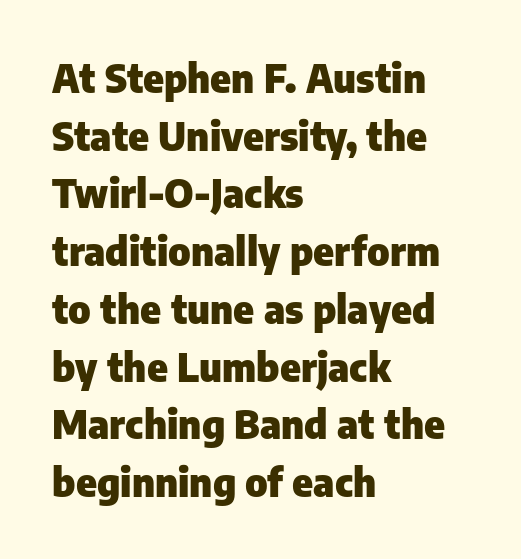
The image shows 39 px heavy sans-serif type, upright; set left-aligned, normal line spacing (1.48x), normal letter spacing, not underlined; low stroke contrast and a medium x-height.
